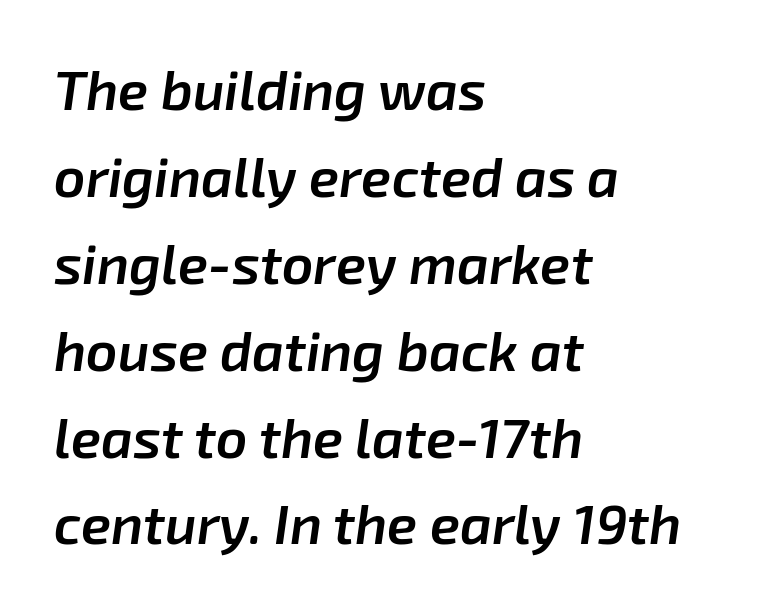
The image shows 55 px semibold type, italic (leaning right); set left-aligned, normal line spacing (1.58x), normal letter spacing, not underlined; low stroke contrast and a medium x-height.
